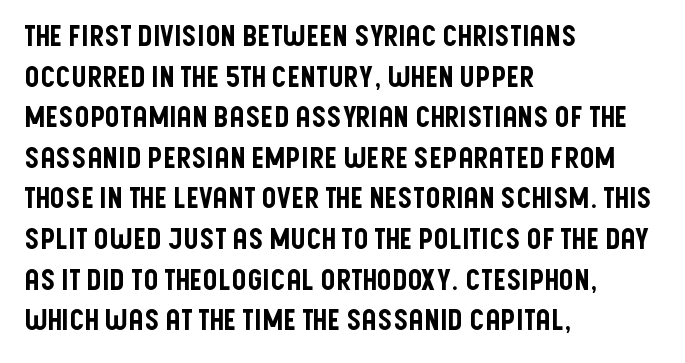
Q: Is the text italic (slanted)? A: No, it is upright.
Q: Is the typeface a serif or a sans-serif typeface? A: Sans-serif.
Q: Is the text underlined? A: No.
Q: How is the paragraph aligned? A: Left-aligned.
Q: Is the spacing between letters normal or unusually wide? A: Normal.
Q: Is the spacing between lines tight, normal or loose? A: Normal.
Q: Width (condensed, normal, or wide)? A: Condensed.
Q: Stroke contrast? A: Low.
Q: x-height? A: Large.
Q: Monospaced? A: No.
